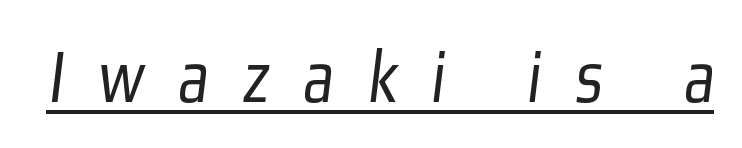
Q: Is the text bold? A: No.
Q: Is the typeface a serif or a sans-serif typeface? A: Sans-serif.
Q: Is the text underlined? A: Yes.
Q: Is the spacing between letters normal or unusually wide? A: Unusually wide.
Q: Width (condensed, normal, or wide)? A: Condensed.
Q: Stroke contrast? A: Low.
Q: x-height? A: Medium.
Q: Monospaced? A: No.
